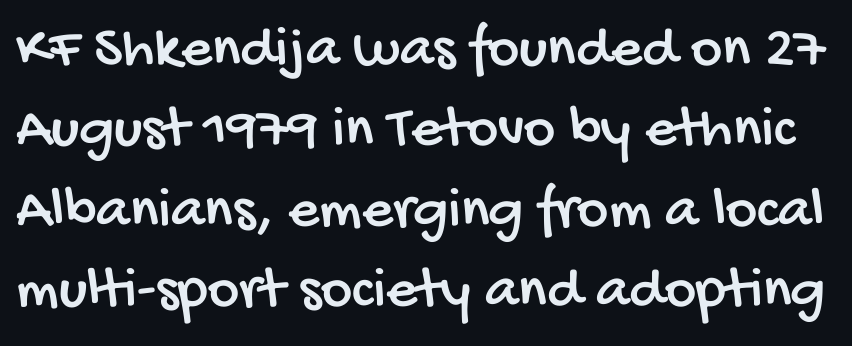
Nobody drew a line under any word here. Are there feet on the stems? There aren't — it's a sans. Do the characters align in a grid? No, the font is proportional. Quick note: interline space is typical.
